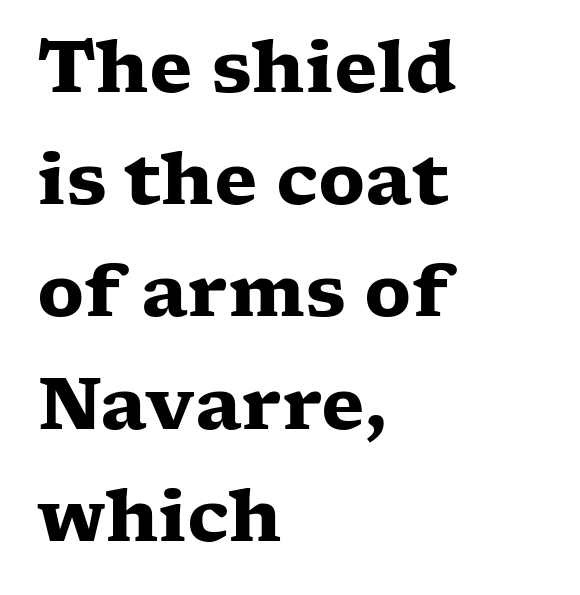
{"serif": "yes", "italic": "no", "bold": "yes", "weight": "heavy", "width": "wide", "stroke_contrast": "low", "x_height": "medium", "monospaced": "no", "underline": "no", "align": "left", "line_spacing": "normal", "line_spacing_ratio": 1.58, "letter_spacing": "normal", "letter_spacing_em": 0.0, "glyph_px": 71}
